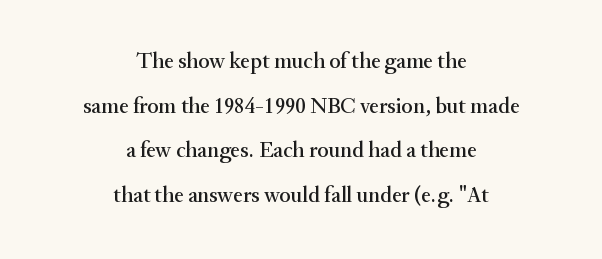
Q: Is the text italic (slanted)? A: No, it is upright.
Q: Is the text underlined? A: No.
Q: How is the paragraph aligned? A: Centered.
Q: Is the spacing between letters normal or unusually wide? A: Normal.
Q: Is the spacing between lines tight, normal or loose? A: Loose.
